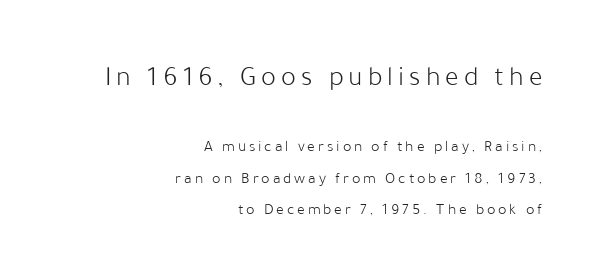
Line spacing here is loose. Spacing verdict: proportional, widths tailored to each character. Typographically, this falls in the sans-serif category. Descenders are the only things crossing below the line. The initial chunk of copy outweighs the following chunk in type size.
